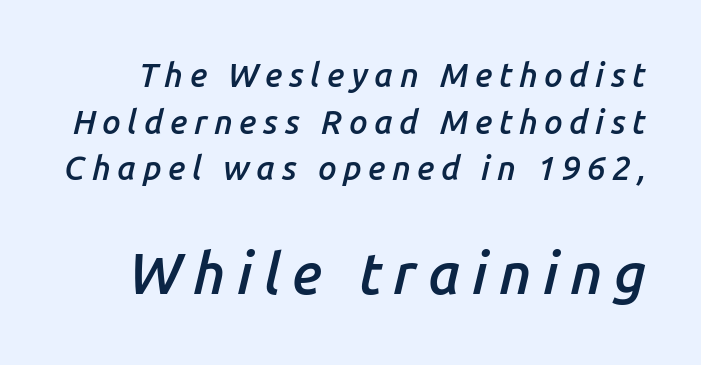
Rendered with sloped, italic letterforms. In terms of weight, the rendering is demibold, just under bold. Does the leading feel generous? No, just average. Substantial extra tracking has been applied to these lines. Underline: absent. The rendering enlarges the type as you move from the upper chunk to the lower.
